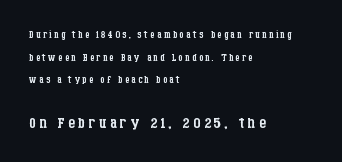
{"italic": "no", "bold": "no", "underline": "no", "align": "left", "line_spacing": "normal", "line_spacing_ratio": 1.62, "larger_block": "second", "size_ratio": 1.57, "glyph_px": 22}
